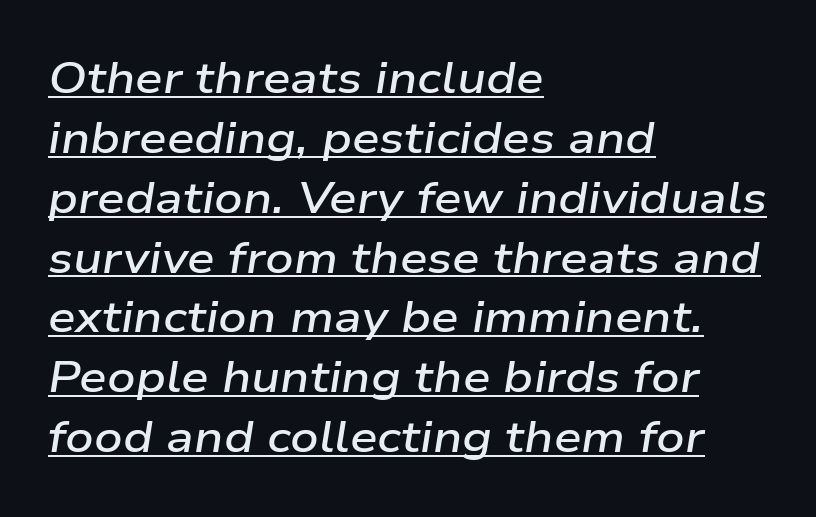
{"italic": "yes", "lean": "right", "slant_degrees": 9, "bold": "semi", "weight": "semibold", "width": "wide", "stroke_contrast": "low", "x_height": "medium", "monospaced": "no", "underline": "yes", "align": "left", "line_spacing": "normal", "line_spacing_ratio": 1.36, "letter_spacing": "normal", "letter_spacing_em": 0.0, "glyph_px": 44}
